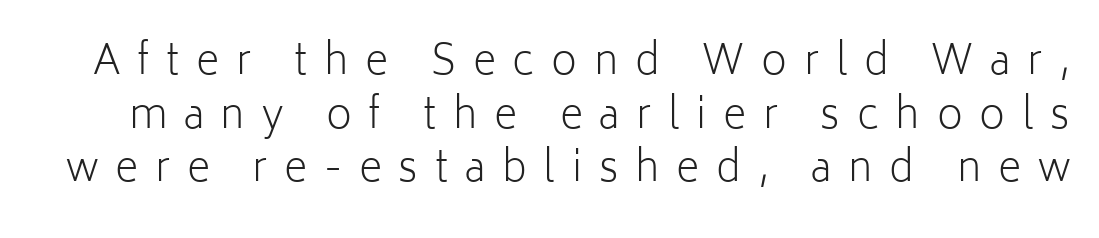
The letterforms sit at book weight or below. This is the regular roman posture of the typeface. You could not count columns in this text — the font is proportionally spaced. Look at the bottom of the vertical strokes: they stop flat, with no serifs. The vertical gap from one line to the next is medium. Words float on clear page, feet unadorned.
